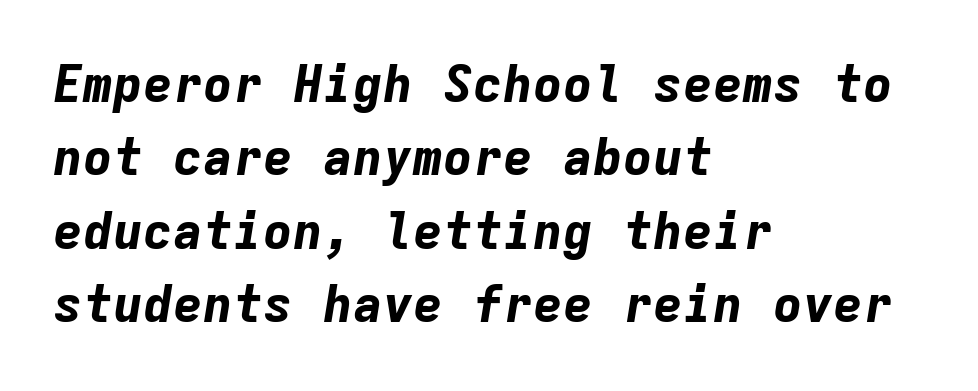
The image shows 50 px bold type, italic (leaning right), monospaced; set left-aligned, normal line spacing (1.47x), normal letter spacing, not underlined; low stroke contrast and a medium x-height.
